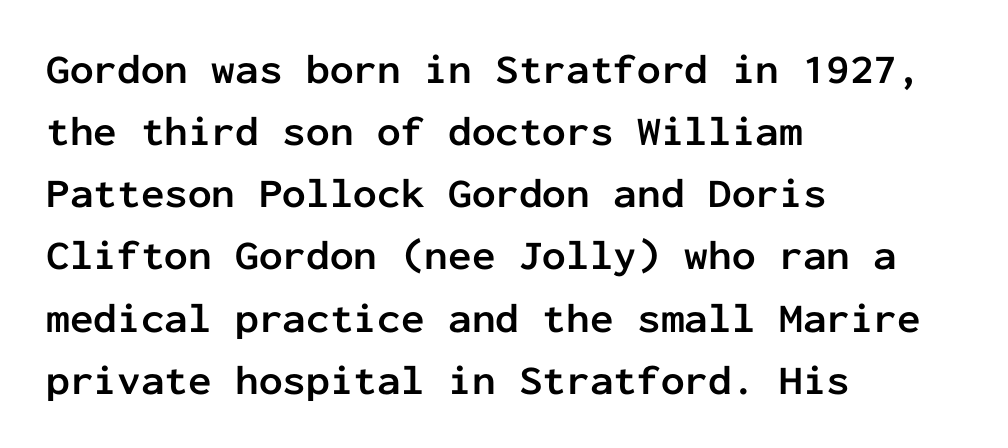
Q: Is the text bold? A: Yes.
Q: Is the text italic (slanted)? A: No, it is upright.
Q: Is the typeface a serif or a sans-serif typeface? A: Sans-serif.
Q: Is the text underlined? A: No.
Q: How is the paragraph aligned? A: Left-aligned.
Q: Is the spacing between letters normal or unusually wide? A: Normal.
Q: Is the spacing between lines tight, normal or loose? A: Normal.
Q: Width (condensed, normal, or wide)? A: Normal.
Q: Stroke contrast? A: Low.
Q: x-height? A: Medium.
Q: Monospaced? A: Yes.
